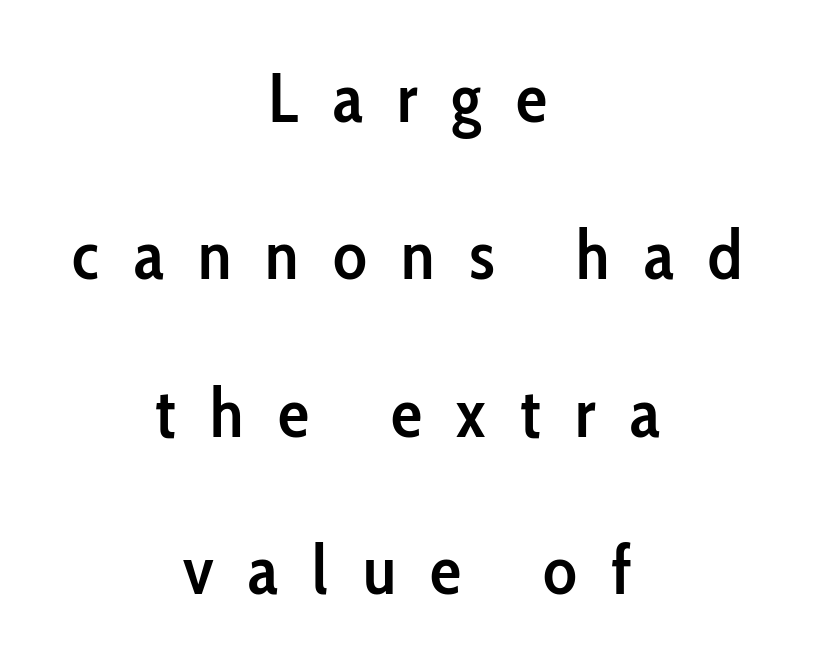
One glance says open: line gaps are wider than usual. Here the designer chose a conventional face with non-uniform glyph widths. The glyphs are unaccompanied by any horizontal stroke below them. The typesetting leans somewhat heavy: a semibold.
